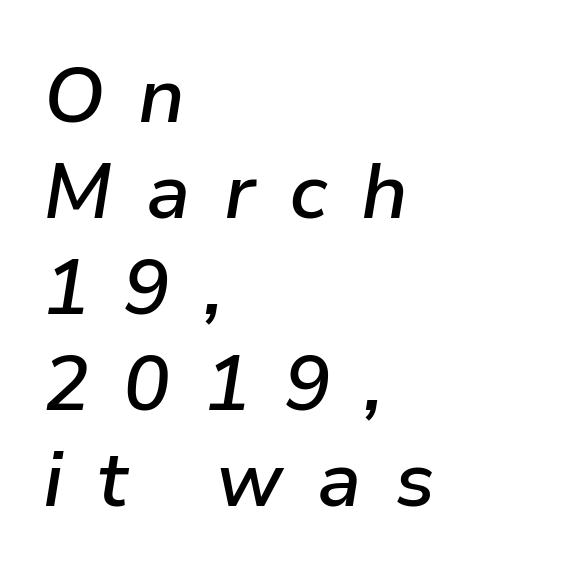
{"italic": "yes", "lean": "right", "slant_degrees": 9, "bold": "semi", "weight": "semibold", "width": "normal", "stroke_contrast": "low", "x_height": "medium", "monospaced": "no", "underline": "no", "align": "left", "line_spacing_ratio": 1.23, "letter_spacing": "wide", "letter_spacing_em": 0.43, "glyph_px": 78}
